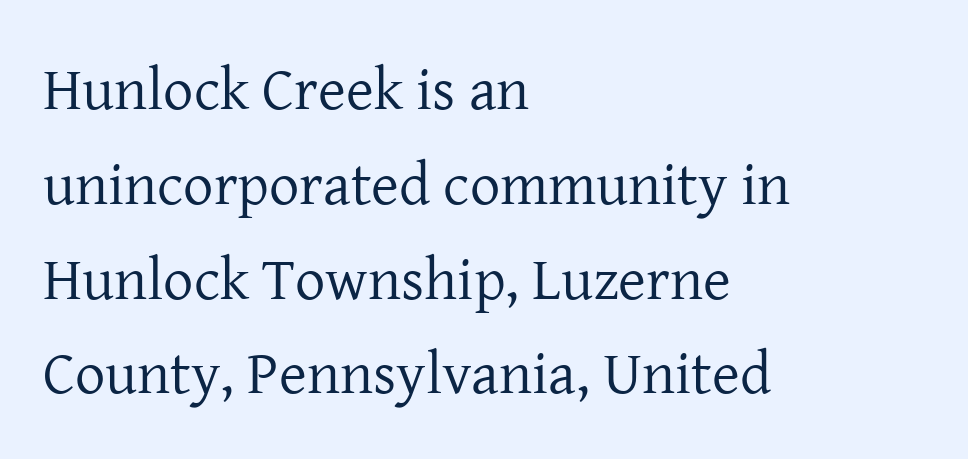
Q: Is the text bold? A: No.
Q: Is the text italic (slanted)? A: No, it is upright.
Q: Is the typeface a serif or a sans-serif typeface? A: Serif.
Q: Is the text underlined? A: No.
Q: How is the paragraph aligned? A: Left-aligned.
Q: Is the spacing between letters normal or unusually wide? A: Normal.
Q: Is the spacing between lines tight, normal or loose? A: Normal.
Q: Width (condensed, normal, or wide)? A: Normal.
Q: Stroke contrast? A: Low.
Q: x-height? A: Medium.
Q: Monospaced? A: No.
